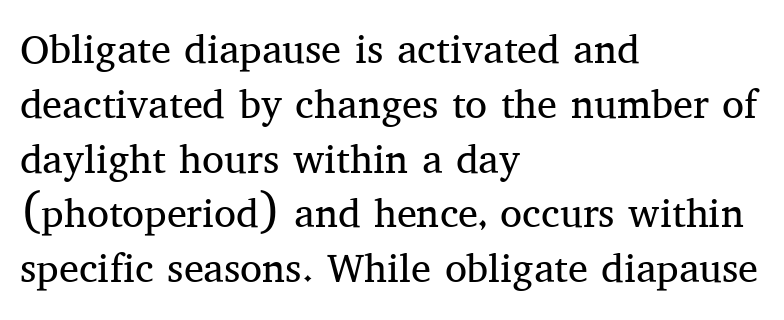
Look at the bottom of the vertical strokes: they flare into serifs here. Ascenders rise straight up at ninety degrees. Varying glyph widths throughout — classic text-font behaviour. Left-aligned paragraph, ragged on the right. The face used here is rendered with its standard letterfit. Just letters on the line, the space beneath them empty.
